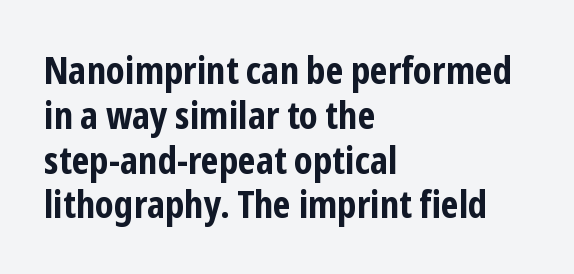
{"serif": "no", "italic": "no", "bold": "yes", "weight": "bold", "width": "condensed", "stroke_contrast": "low", "x_height": "medium", "monospaced": "no", "underline": "no", "align": "left", "line_spacing_ratio": 1.21, "letter_spacing": "normal", "letter_spacing_em": 0.0, "glyph_px": 37}
